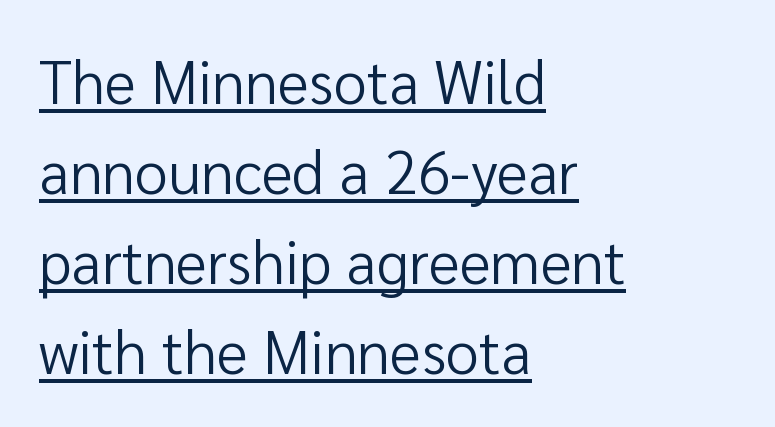
This rendering features underlined lettering. A light-to-regular cut is what we see here. This sample uses a sans-serif face. Teacher's note: observe the even left margin — that is flush-left alignment. Looks like regular typesetting: each glyph gets only the width it needs. Here the glyphs are tracked normally, forming tight word shapes.
